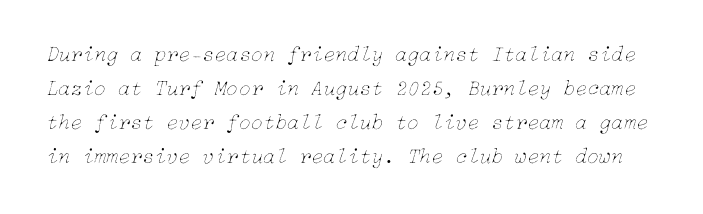
{"italic": "yes", "lean": "right", "slant_degrees": 15, "bold": "no", "underline": "no", "line_spacing": "normal", "line_spacing_ratio": 1.54, "letter_spacing": "normal", "letter_spacing_em": 0.0, "glyph_px": 22}
